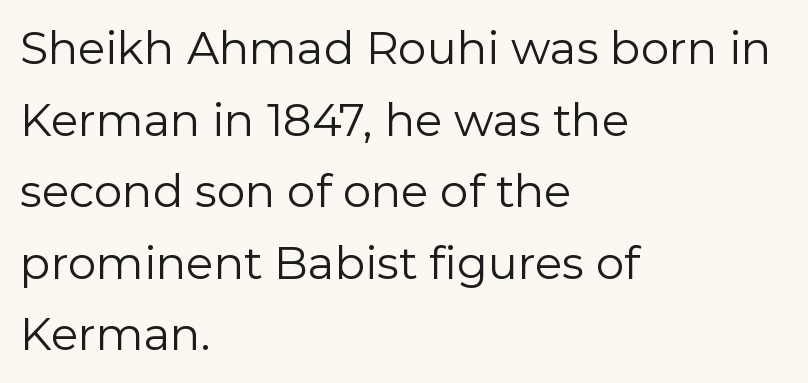
{"serif": "no", "italic": "no", "bold": "no", "weight": "regular", "width": "normal", "stroke_contrast": "low", "x_height": "medium", "monospaced": "no", "underline": "no", "align": "left", "line_spacing": "normal", "line_spacing_ratio": 1.59, "letter_spacing": "normal", "letter_spacing_em": 0.0, "glyph_px": 45}
